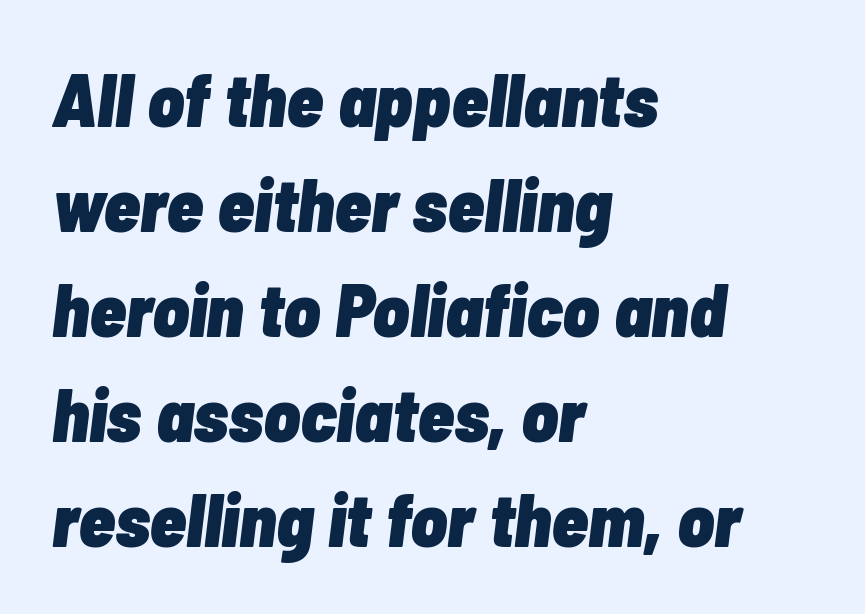
Q: Is the text bold? A: Yes.
Q: Is the text italic (slanted)? A: Yes, it leans right by about 7 degrees.
Q: Is the text underlined? A: No.
Q: How is the paragraph aligned? A: Left-aligned.
Q: Is the spacing between letters normal or unusually wide? A: Normal.
Q: Is the spacing between lines tight, normal or loose? A: Normal.
Q: Width (condensed, normal, or wide)? A: Condensed.
Q: Stroke contrast? A: Low.
Q: x-height? A: Medium.
Q: Monospaced? A: No.
